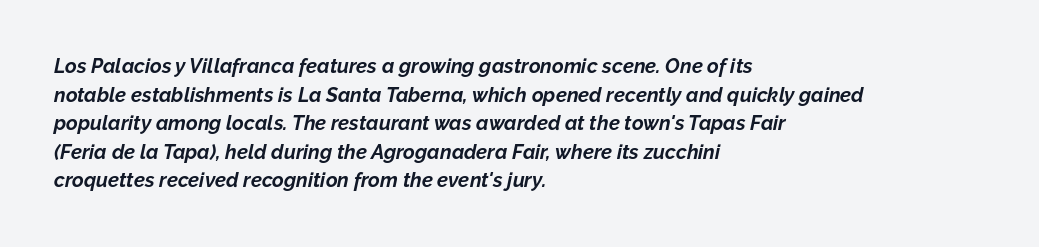
The image shows 20 px bold type, italic (leaning right); set left-aligned, normal line spacing (1.43x), normal letter spacing, not underlined.
